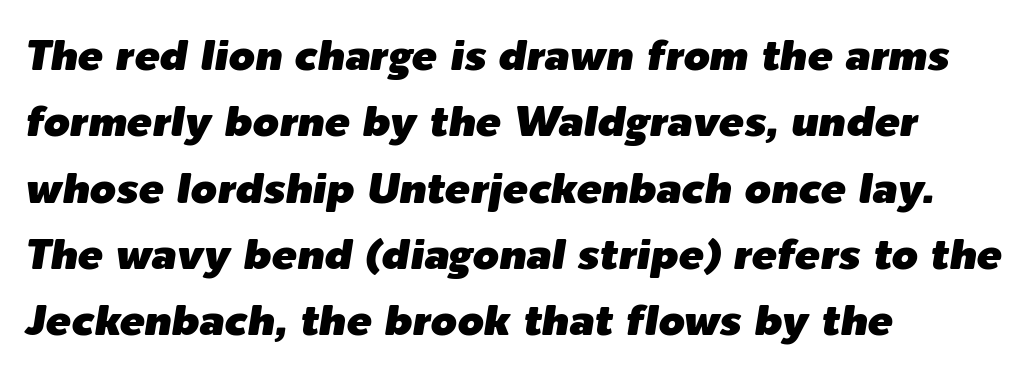
Q: Is the text italic (slanted)? A: Yes, it leans right by about 9 degrees.
Q: Is the text underlined? A: No.
Q: How is the paragraph aligned? A: Left-aligned.
Q: Is the spacing between letters normal or unusually wide? A: Normal.
Q: Is the spacing between lines tight, normal or loose? A: Normal.
Q: Width (condensed, normal, or wide)? A: Normal.
Q: Stroke contrast? A: Low.
Q: x-height? A: Medium.
Q: Monospaced? A: No.
